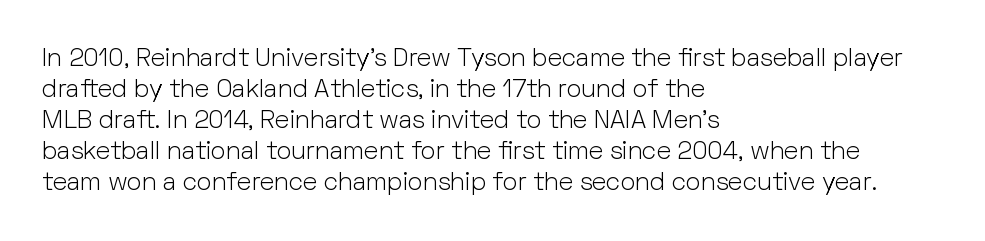
The image shows 25 px text type, upright; set left-aligned, line spacing 1.24x, normal letter spacing, not underlined.
